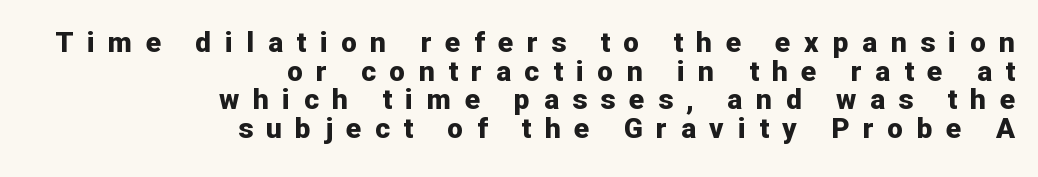
{"serif": "no", "italic": "no", "bold": "yes", "weight": "bold", "width": "normal", "stroke_contrast": "low", "x_height": "medium", "monospaced": "no", "underline": "no", "align": "right", "line_spacing": "tight", "line_spacing_ratio": 1.02, "letter_spacing": "wide", "letter_spacing_em": 0.49, "glyph_px": 28}
